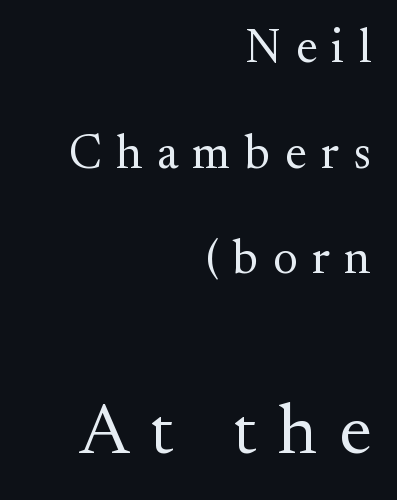
Q: Is the text bold? A: No.
Q: Is the text italic (slanted)? A: No, it is upright.
Q: Is the typeface a serif or a sans-serif typeface? A: Serif.
Q: Is the text underlined? A: No.
Q: How is the paragraph aligned? A: Right-aligned.
Q: Is the spacing between letters normal or unusually wide? A: Unusually wide.
Q: Is the spacing between lines tight, normal or loose? A: Loose.
Q: Which block of text is set in a larger size, the first (top) or the second (bottom)? A: The second (bottom) one.
Q: Width (condensed, normal, or wide)? A: Normal.
Q: Stroke contrast? A: Medium.
Q: x-height? A: Small.
Q: Monospaced? A: No.
